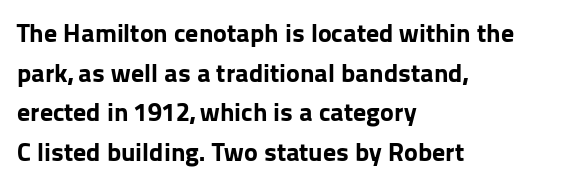
Line spacing here is normal. Words float on clear page, feet unadorned. Each glyph is drawn with heavy, bold strokes. There is no visible air inserted between adjacent glyphs. These lines are set flush left with a ragged right edge. This is roman type, the default non-slanted kind.
